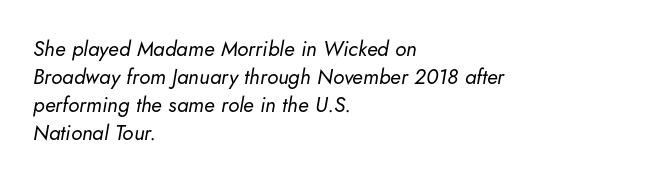
The image shows 21 px text type, italic (leaning right); set left-aligned, normal line spacing (1.34x), normal letter spacing, not underlined.
